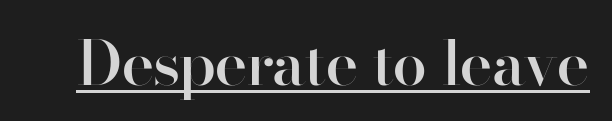
{"serif": "no", "italic": "no", "bold": "semi", "weight": "semibold", "width": "normal", "stroke_contrast": "high", "x_height": "small", "monospaced": "no", "underline": "yes", "letter_spacing": "normal", "letter_spacing_em": 0.0, "glyph_px": 62}
